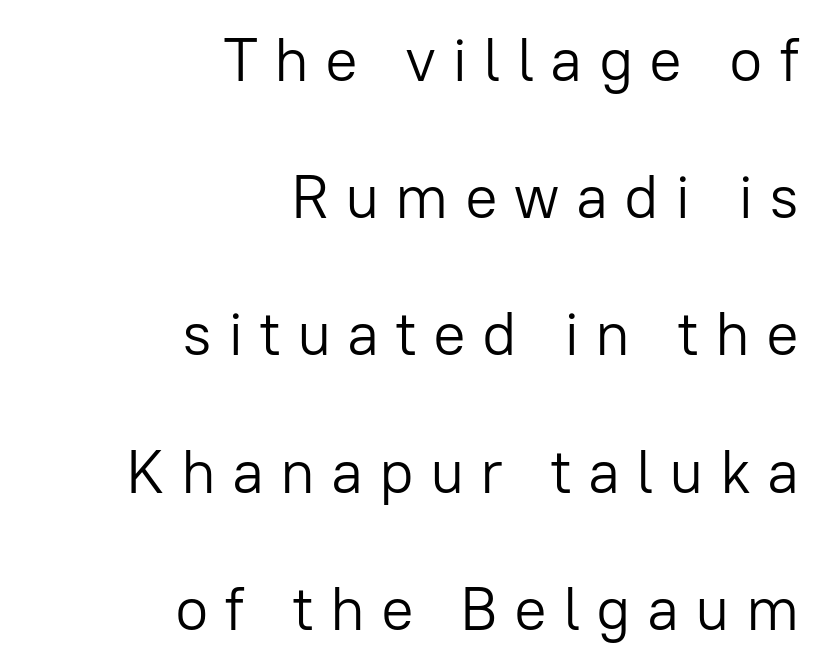
The image shows 61 px light sans-serif type, upright; set right-aligned, loose line spacing (2.25x), unusually wide letter spacing (+0.26 em), not underlined; low stroke contrast and a medium x-height.
